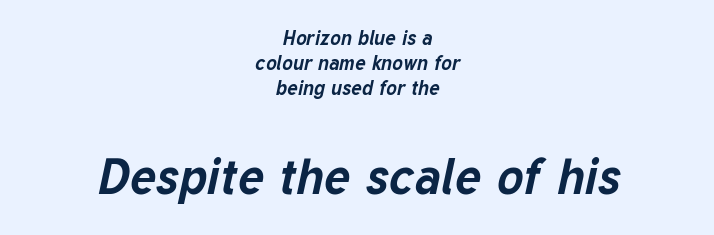
The image shows 50 px bold type, italic (leaning right); set centered, line spacing 1.24x, normal letter spacing, not underlined; the second (bottom) block is 2.5x larger; low stroke contrast and a medium x-height.
